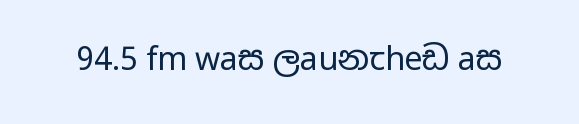
{"serif": "no", "italic": "no", "bold": "no", "weight": "regular", "width": "wide", "stroke_contrast": "low", "x_height": "medium", "monospaced": "no", "underline": "no", "letter_spacing": "normal", "letter_spacing_em": 0.0, "glyph_px": 32}
